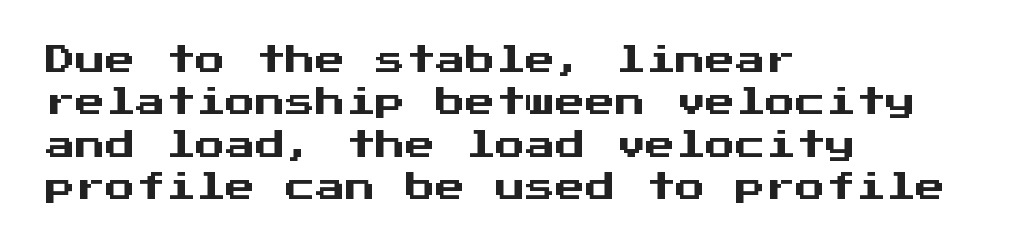
{"serif": "no", "italic": "no", "width": "normal", "stroke_contrast": "medium", "x_height": "medium", "monospaced": "yes", "underline": "no", "align": "left", "line_spacing": "normal", "line_spacing_ratio": 1.41, "letter_spacing": "normal", "letter_spacing_em": 0.0, "glyph_px": 30}
